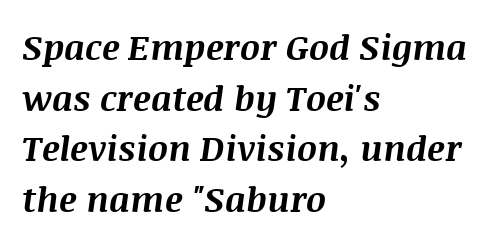
This sample uses an oblique cut, with every glyph tilted off the vertical. If you measured baseline to baseline, you'd find a middling distance. Spacing verdict: proportional, widths tailored to each character. These words are printed bold, with thick strokes throughout. This sample uses plain, unmodified letter spacing. The setting favours the left margin, as ordinary paragraphs usually do.
